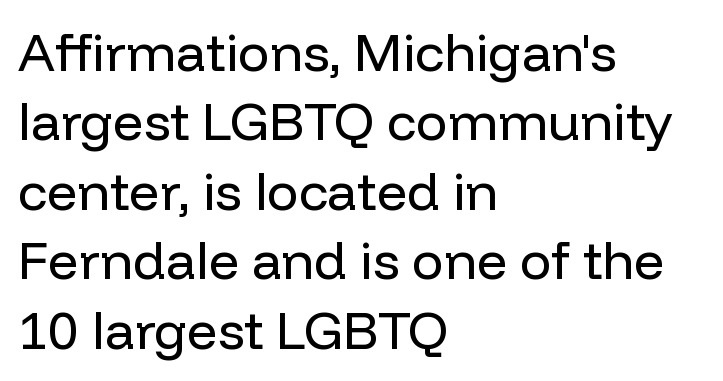
{"serif": "no", "italic": "no", "bold": "no", "weight": "regular", "width": "normal", "stroke_contrast": "low", "x_height": "medium", "monospaced": "no", "underline": "no", "align": "left", "line_spacing": "normal", "line_spacing_ratio": 1.31, "letter_spacing": "normal", "letter_spacing_em": 0.0, "glyph_px": 53}
